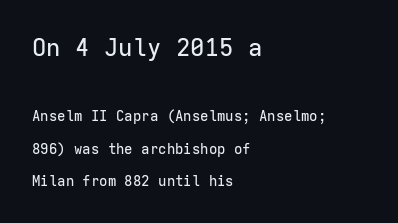
In terms of leading, this rendering errs on the spacious side. Line starts are locked; line ends wander. The glyphs are unaccompanied by any horizontal stroke below them. What stands out about the letter spacing? Nothing — it is the standard amount. Do the letters lean? They stand straight. The passage shown begins with its larger block and ends with its smaller one.
